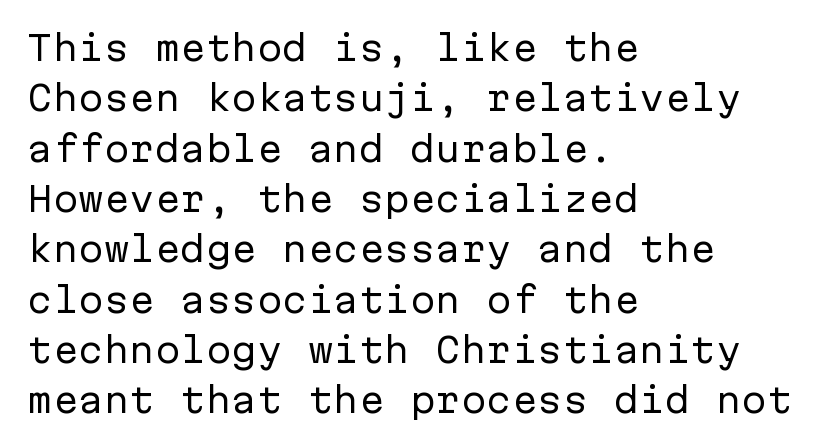
{"serif": "no", "italic": "no", "bold": "no", "weight": "regular", "width": "normal", "stroke_contrast": "low", "x_height": "medium", "monospaced": "yes", "underline": "no", "align": "left", "line_spacing": "normal", "line_spacing_ratio": 1.48, "letter_spacing": "normal", "letter_spacing_em": 0.0, "glyph_px": 34}
